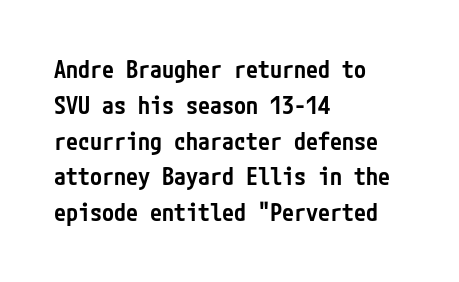
{"italic": "no", "bold": "semi", "underline": "no", "align": "left", "line_spacing": "normal", "line_spacing_ratio": 1.49, "letter_spacing": "normal", "letter_spacing_em": 0.0, "glyph_px": 24}
